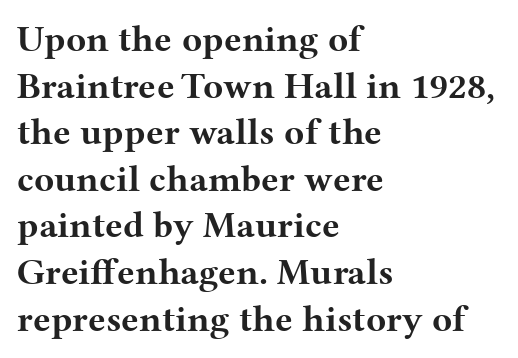
{"serif": "yes", "italic": "no", "bold": "yes", "weight": "bold", "width": "wide", "stroke_contrast": "medium", "x_height": "medium", "monospaced": "no", "underline": "no", "align": "left", "line_spacing": "normal", "line_spacing_ratio": 1.26, "letter_spacing": "normal", "letter_spacing_em": 0.0, "glyph_px": 37}
